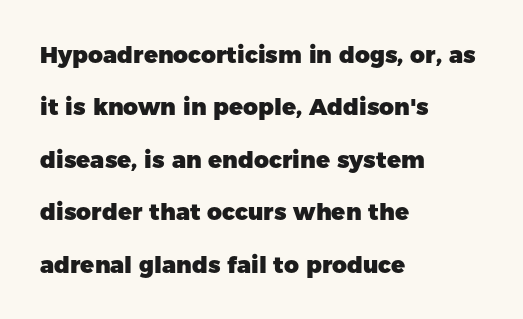
{"italic": "no", "bold": "yes", "underline": "no", "align": "left", "line_spacing": "loose", "line_spacing_ratio": 2.28, "letter_spacing": "normal", "letter_spacing_em": 0.0, "glyph_px": 23}
